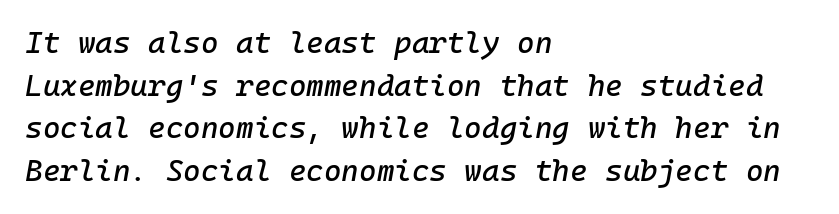
The image shows 30 px text type, italic (leaning right); set left-aligned, normal line spacing (1.42x), normal letter spacing, not underlined; low stroke contrast and a medium x-height.
